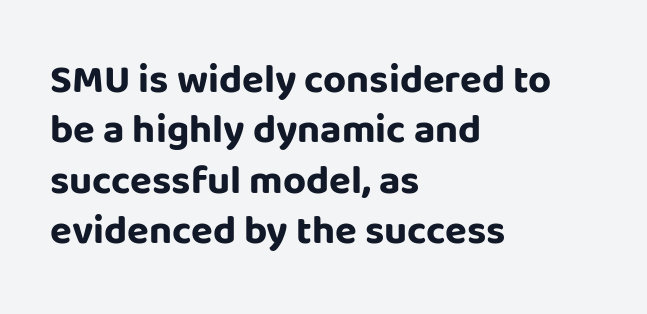
On the weight axis this lands at bold, roughly 700. Horizontally, the lines are justified to the leading edge only. Is this a fixed-width face? No — the glyphs have proportional, varying widths. Characters remain perfectly vertical along every line. Quick note: interline space is typical.
